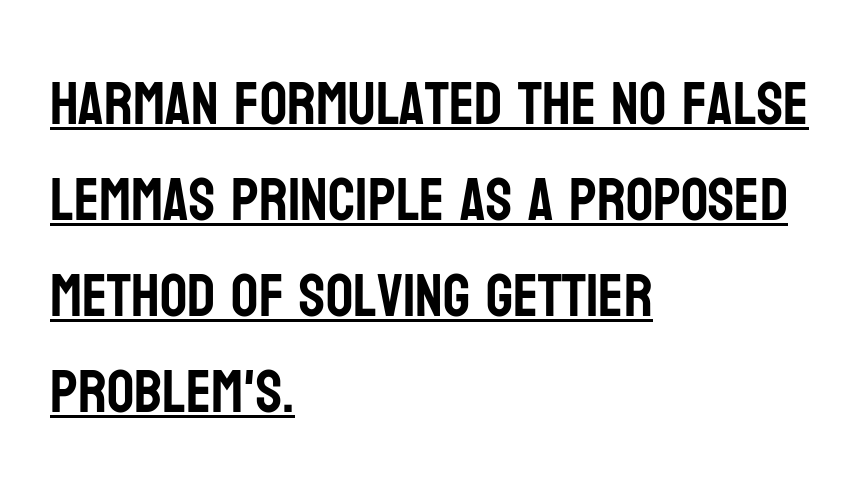
{"serif": "no", "italic": "no", "width": "condensed", "stroke_contrast": "low", "x_height": "large", "monospaced": "no", "underline": "yes", "align": "left", "line_spacing": "normal", "line_spacing_ratio": 1.6, "letter_spacing": "normal", "letter_spacing_em": 0.0, "glyph_px": 60}
